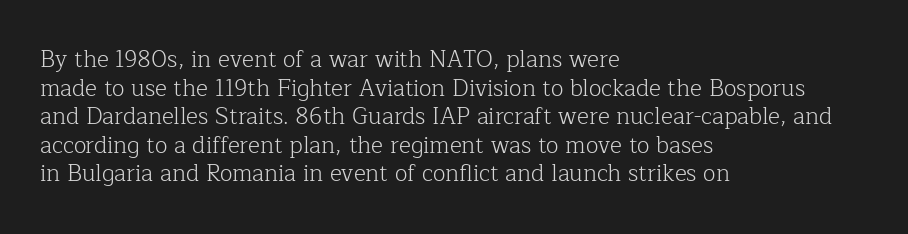
{"italic": "no", "bold": "no", "underline": "no", "align": "left", "line_spacing_ratio": 1.24, "letter_spacing": "normal", "letter_spacing_em": 0.0, "glyph_px": 23}
